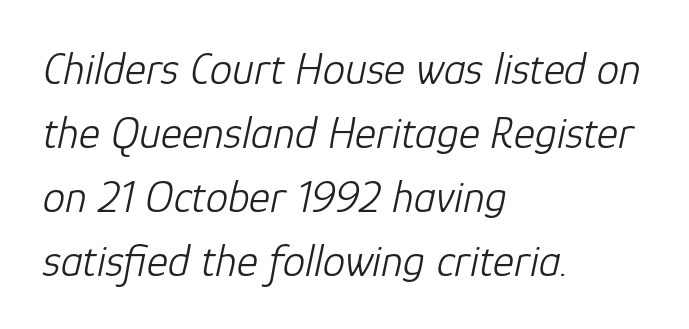
Is there much room between lines? A standard amount, neither cramped nor airy. Does extra space separate the letters? No, they use regular spacing. You can tell it's italic because the verticals aren't actually vertical. The paragraph shown leans on its left margin.
